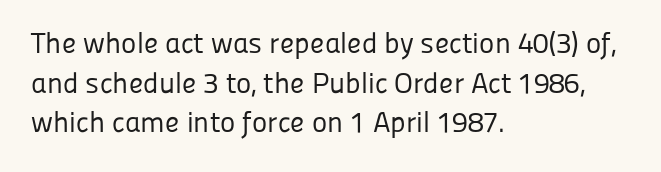
{"serif": "no", "italic": "no", "bold": "no", "weight": "regular", "width": "normal", "stroke_contrast": "low", "x_height": "medium", "monospaced": "no", "underline": "no", "align": "left", "line_spacing": "normal", "line_spacing_ratio": 1.37, "letter_spacing": "normal", "letter_spacing_em": 0.0, "glyph_px": 29}
